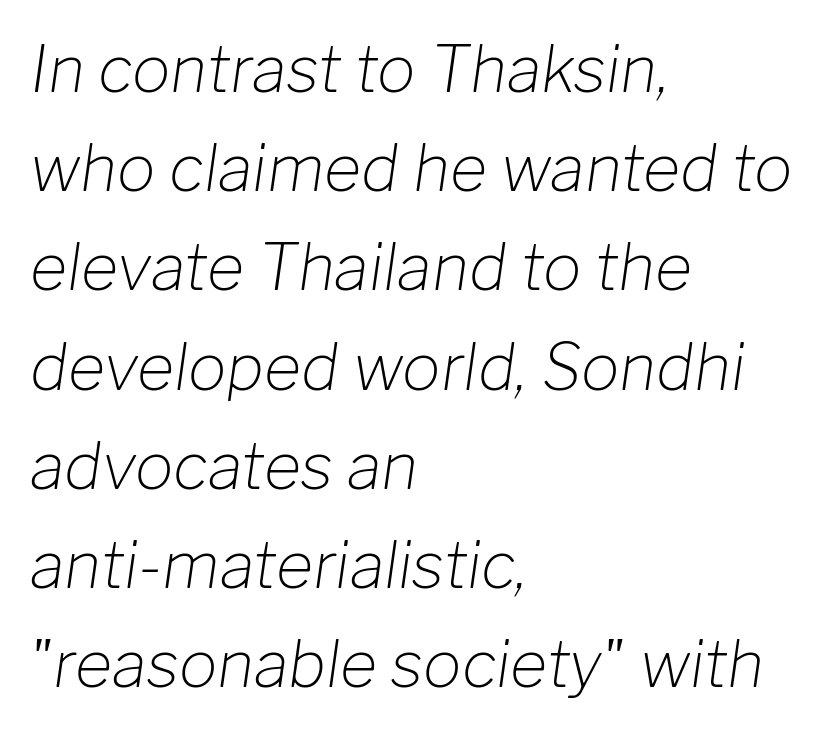
Rule under the text: the space is simply empty. The lines are quadded left. The rendering uses natural spacing where letterforms have individual widths. Looking at the ascenders, they clearly lean. Students, observe: this is what conventionally led text looks like. The typeface has the unassuming heft of standard copy or less.
